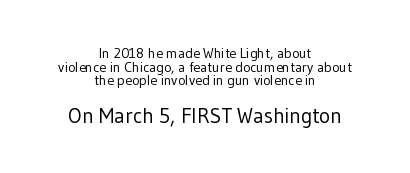
The image shows 21 px text type, upright; set centered, tight line spacing (0.98x), normal letter spacing, not underlined; the second (bottom) block is 1.5x larger.
